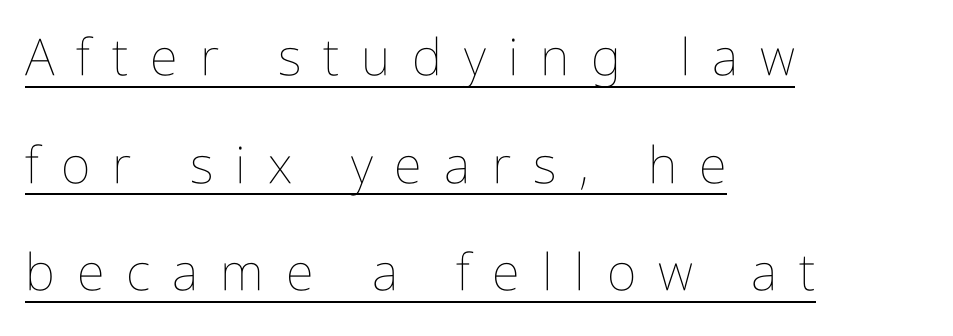
The image shows 51 px thin, condensed type, upright; set left-aligned, loose line spacing (2.11x), unusually wide letter spacing (+0.43 em), underlined; low stroke contrast and a medium x-height.
